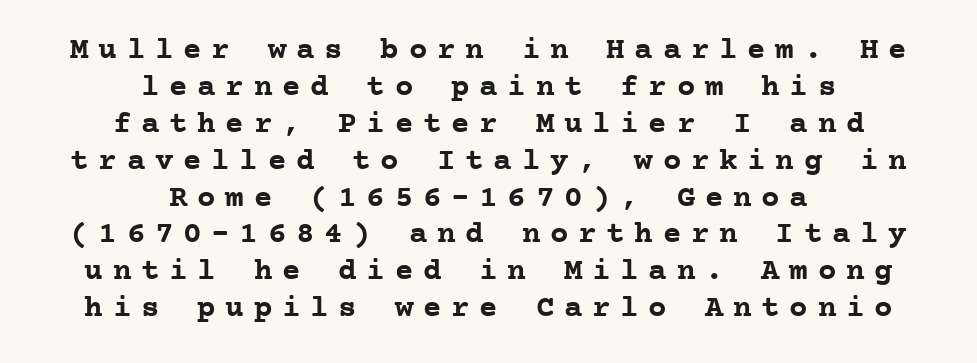
Q: Is the text bold? A: Yes.
Q: Is the text italic (slanted)? A: No, it is upright.
Q: Is the typeface a serif or a sans-serif typeface? A: Serif.
Q: Is the text underlined? A: No.
Q: How is the paragraph aligned? A: Centered.
Q: Is the spacing between letters normal or unusually wide? A: Unusually wide.
Q: Width (condensed, normal, or wide)? A: Normal.
Q: Stroke contrast? A: Low.
Q: x-height? A: Medium.
Q: Monospaced? A: Yes.
